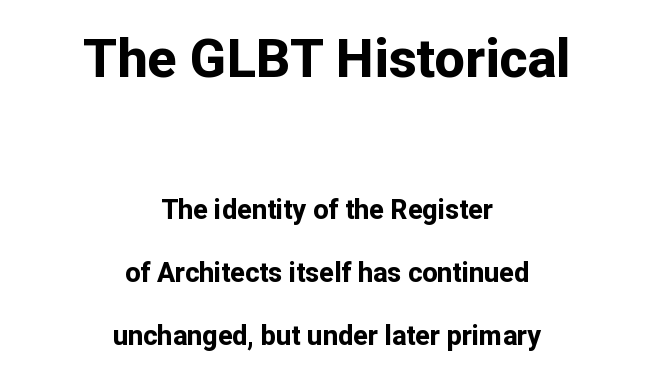
{"serif": "no", "italic": "no", "bold": "yes", "weight": "bold", "width": "normal", "stroke_contrast": "low", "x_height": "medium", "monospaced": "no", "underline": "no", "align": "center", "line_spacing": "loose", "line_spacing_ratio": 2.34, "letter_spacing": "normal", "letter_spacing_em": 0.0, "larger_block": "first", "size_ratio": 2.0, "glyph_px": 54}
